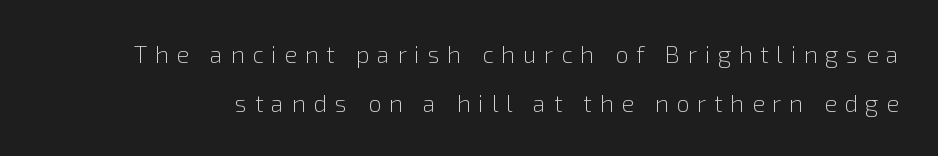
The image shows 24 px text type, upright; set loose line spacing (2.04x), unusually wide letter spacing (+0.32 em), not underlined.
